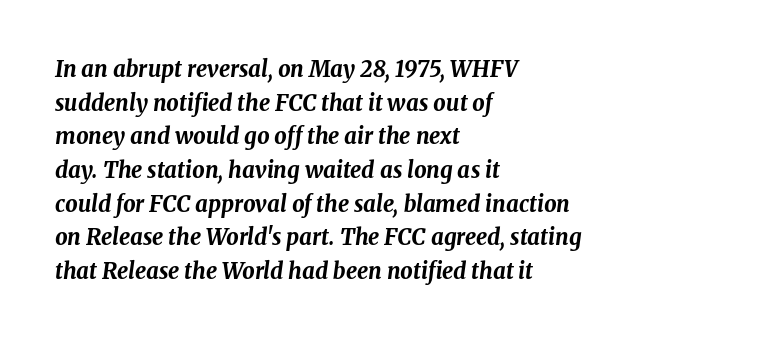
The image shows 22 px bold type, italic (leaning right); set left-aligned, normal line spacing (1.53x), normal letter spacing, not underlined.
